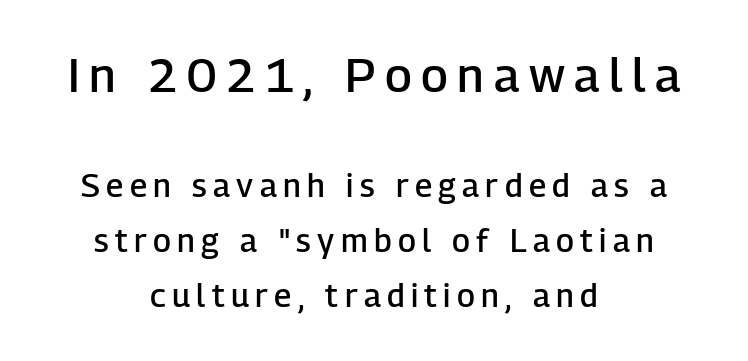
The face used here is proportionally spaced, like ordinary book or web type. Which chunk is bigger? The first one — the top block dwarfs the bottom. Each word looks stretched out because of the extra space between its letters. Every character sits straight up, as roman type does. Typographically, this falls in the sans-serif category.
